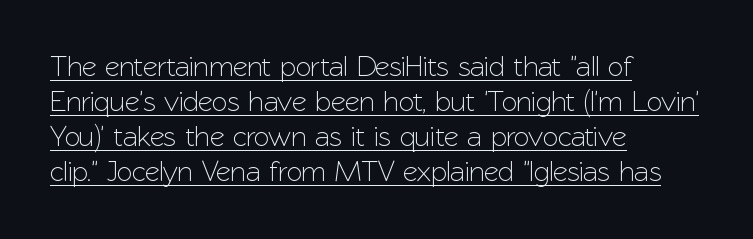
Q: Is the text italic (slanted)? A: No, it is upright.
Q: Is the typeface a serif or a sans-serif typeface? A: Sans-serif.
Q: Is the text underlined? A: Yes.
Q: How is the paragraph aligned? A: Left-aligned.
Q: Is the spacing between letters normal or unusually wide? A: Normal.
Q: Width (condensed, normal, or wide)? A: Normal.
Q: Stroke contrast? A: Low.
Q: x-height? A: Medium.
Q: Monospaced? A: No.
